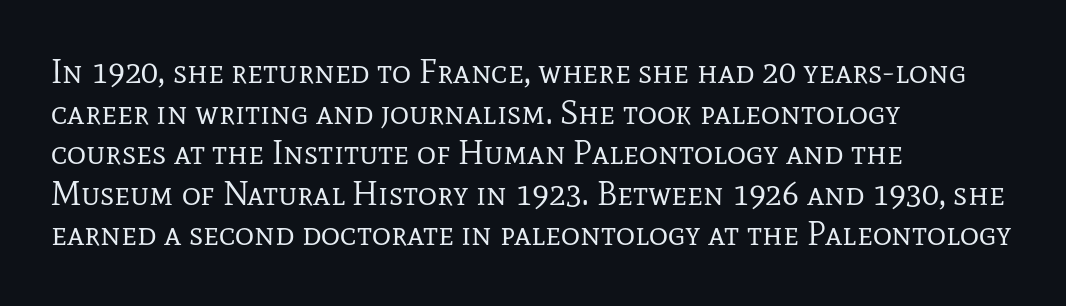
Q: Is the text bold? A: No.
Q: Is the text italic (slanted)? A: No, it is upright.
Q: Is the typeface a serif or a sans-serif typeface? A: Serif.
Q: Is the text underlined? A: No.
Q: How is the paragraph aligned? A: Left-aligned.
Q: Is the spacing between letters normal or unusually wide? A: Normal.
Q: Width (condensed, normal, or wide)? A: Normal.
Q: Stroke contrast? A: Low.
Q: x-height? A: Medium.
Q: Monospaced? A: No.
